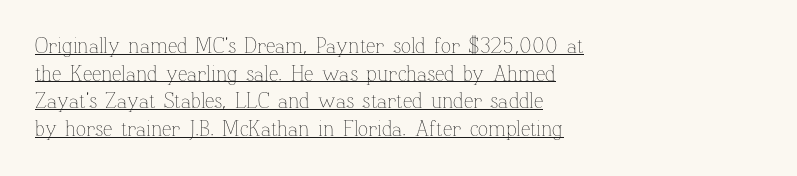
All the whitespace from short lines collects on the right. In designer terms, the underline attribute is active on this setting. Vertical stems look standard width or narrower in stroke. Leading: standard.
